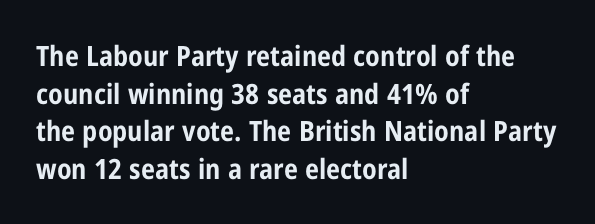
{"serif": "no", "italic": "no", "bold": "yes", "weight": "bold", "width": "condensed", "stroke_contrast": "low", "x_height": "medium", "monospaced": "no", "underline": "no", "align": "left", "line_spacing": "normal", "line_spacing_ratio": 1.34, "letter_spacing": "normal", "letter_spacing_em": 0.0, "glyph_px": 28}
